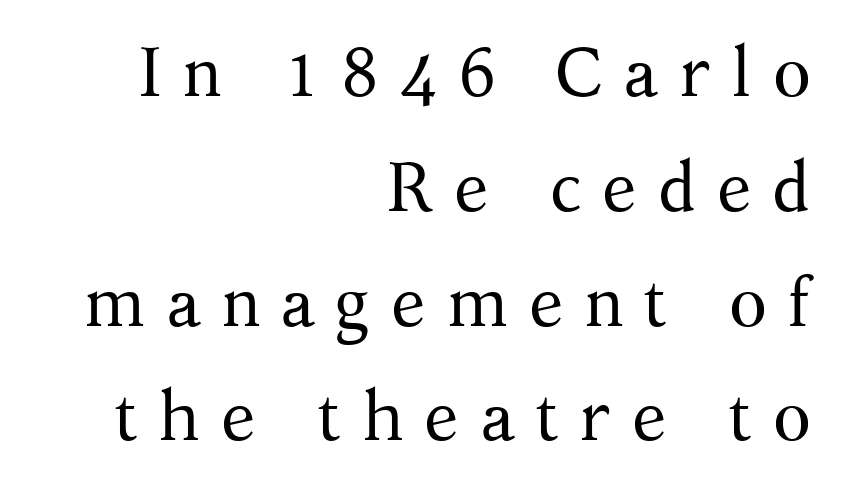
{"serif": "yes", "italic": "no", "bold": "no", "weight": "regular", "width": "normal", "stroke_contrast": "medium", "x_height": "medium", "monospaced": "no", "underline": "no", "align": "right", "line_spacing": "normal", "line_spacing_ratio": 1.64, "letter_spacing": "wide", "letter_spacing_em": 0.29, "glyph_px": 70}
